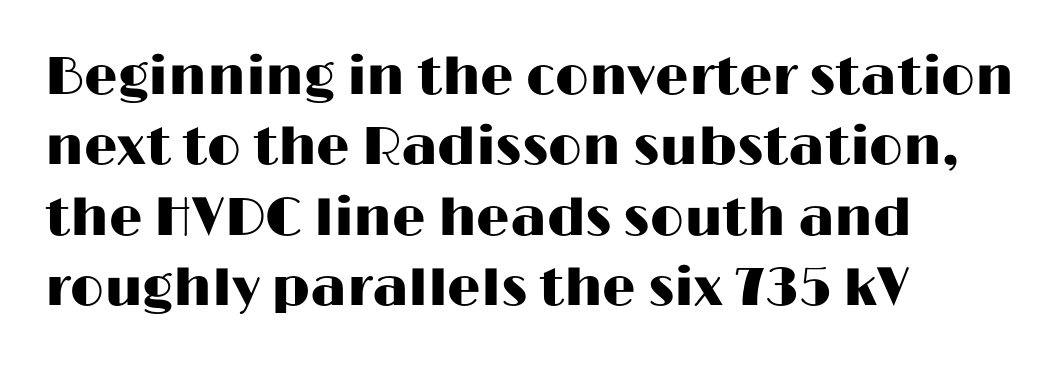
{"serif": "no", "italic": "no", "width": "wide", "stroke_contrast": "high", "x_height": "medium", "monospaced": "no", "underline": "no", "align": "left", "line_spacing": "normal", "line_spacing_ratio": 1.33, "letter_spacing": "normal", "letter_spacing_em": 0.0, "glyph_px": 53}
